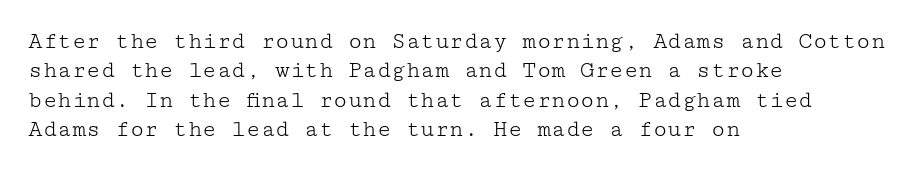
Q: Is the text bold? A: No.
Q: Is the text italic (slanted)? A: No, it is upright.
Q: Is the text underlined? A: No.
Q: How is the paragraph aligned? A: Left-aligned.
Q: Is the spacing between letters normal or unusually wide? A: Normal.
